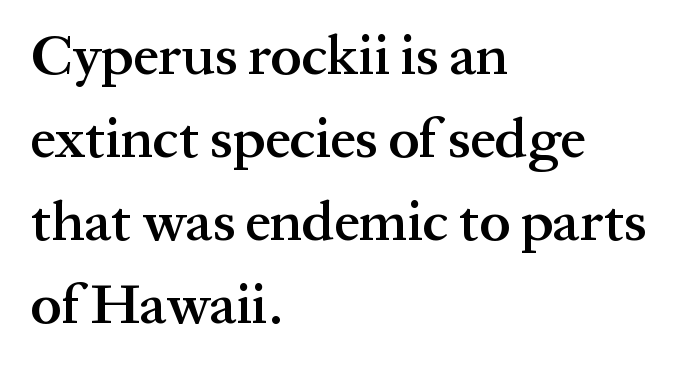
The image shows 56 px semibold serif type, upright; set left-aligned, normal line spacing (1.48x), normal letter spacing, not underlined; medium stroke contrast and a medium x-height.
